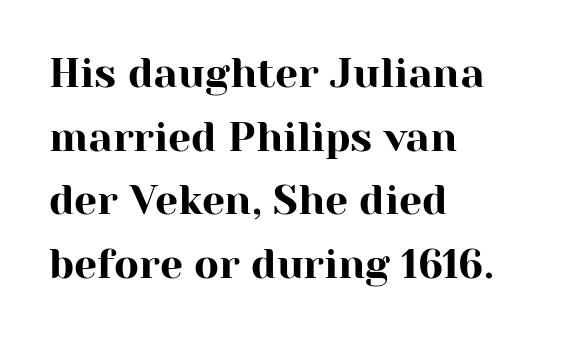
Q: Is the text italic (slanted)? A: No, it is upright.
Q: Is the typeface a serif or a sans-serif typeface? A: Serif.
Q: Is the text underlined? A: No.
Q: How is the paragraph aligned? A: Left-aligned.
Q: Is the spacing between letters normal or unusually wide? A: Normal.
Q: Is the spacing between lines tight, normal or loose? A: Normal.
Q: Width (condensed, normal, or wide)? A: Normal.
Q: Stroke contrast? A: High.
Q: x-height? A: Medium.
Q: Monospaced? A: No.
